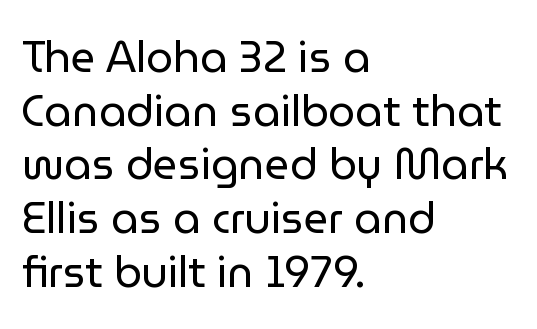
The image shows 43 px regular-weight sans-serif type, upright; set left-aligned, normal line spacing (1.25x), normal letter spacing, not underlined; low stroke contrast and a medium x-height.
